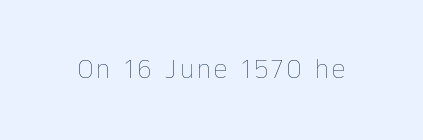
Style check: upright. Looks like regular typesetting: each glyph gets only the width it needs. The space beneath each line is pristine and unruled. This is not heavy type; no bold has been used.
